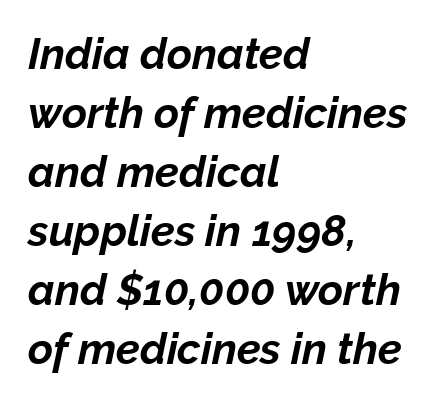
{"italic": "yes", "lean": "right", "slant_degrees": 12, "bold": "yes", "weight": "bold", "width": "normal", "stroke_contrast": "low", "x_height": "medium", "monospaced": "no", "underline": "no", "align": "left", "line_spacing": "normal", "line_spacing_ratio": 1.37, "letter_spacing": "normal", "letter_spacing_em": 0.0, "glyph_px": 43}
